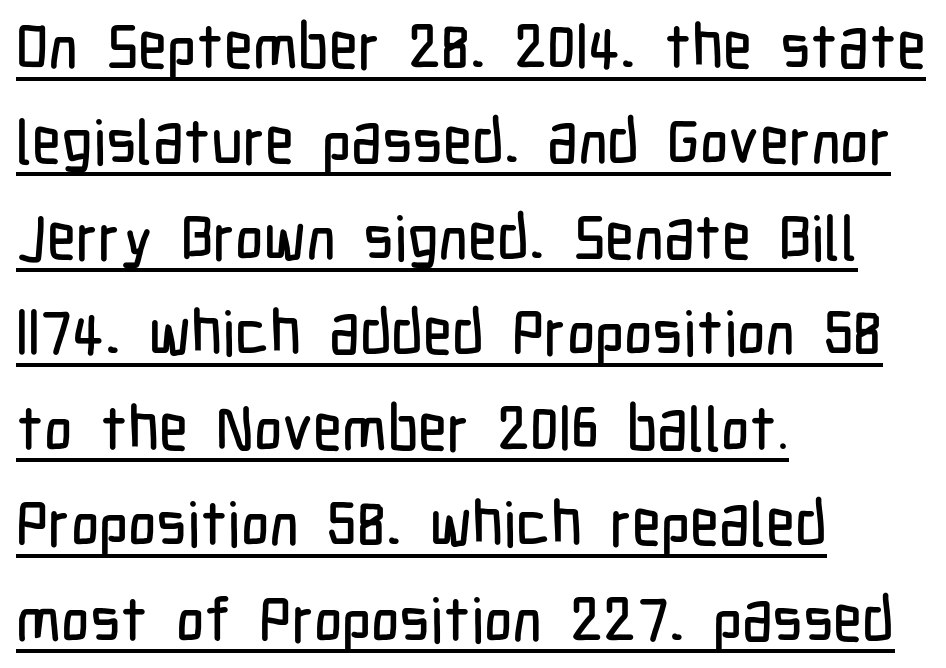
Q: Is the text italic (slanted)? A: No, it is upright.
Q: Is the typeface a serif or a sans-serif typeface? A: Sans-serif.
Q: Is the text underlined? A: Yes.
Q: How is the paragraph aligned? A: Left-aligned.
Q: Is the spacing between letters normal or unusually wide? A: Normal.
Q: Is the spacing between lines tight, normal or loose? A: Normal.
Q: Width (condensed, normal, or wide)? A: Condensed.
Q: Stroke contrast? A: Low.
Q: x-height? A: Medium.
Q: Monospaced? A: No.
